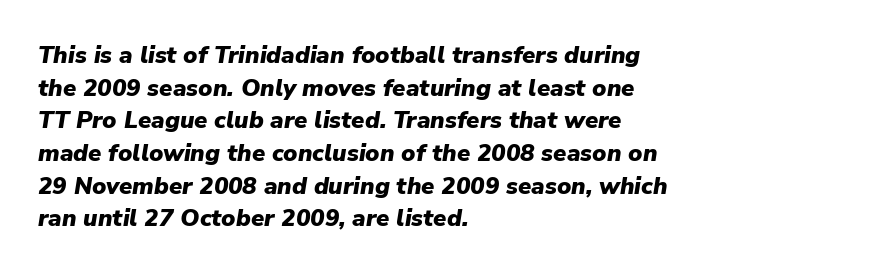
The image shows 24 px bold type, italic (leaning right); set left-aligned, normal line spacing (1.36x), normal letter spacing, not underlined.
